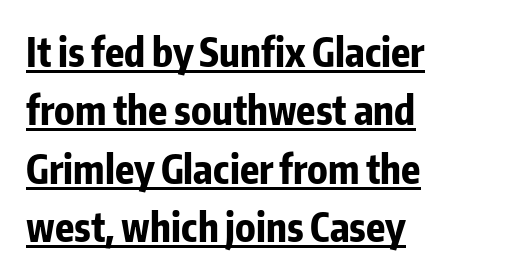
{"serif": "no", "italic": "no", "bold": "yes", "weight": "bold", "width": "condensed", "stroke_contrast": "low", "x_height": "medium", "monospaced": "no", "underline": "yes", "align": "left", "line_spacing": "normal", "line_spacing_ratio": 1.5, "letter_spacing": "normal", "letter_spacing_em": 0.0, "glyph_px": 39}
